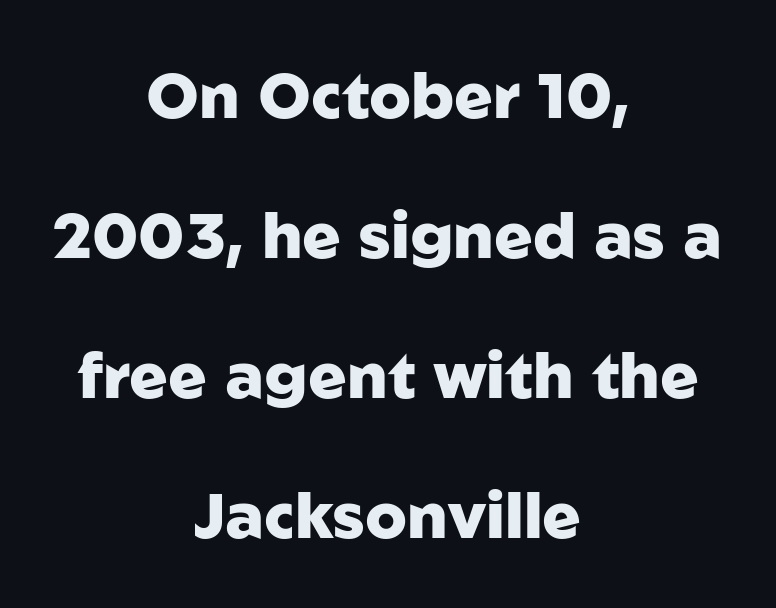
The image shows 64 px heavy sans-serif type, upright; set centered, loose line spacing (2.19x), normal letter spacing, not underlined; low stroke contrast and a medium x-height.
